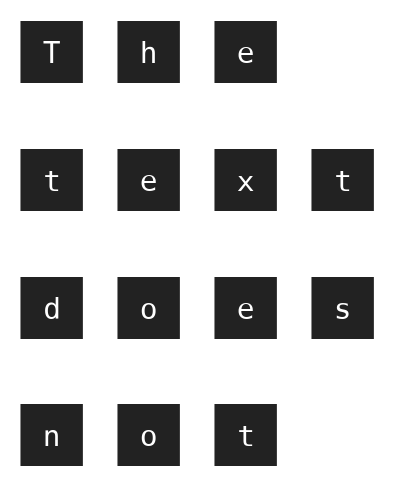
The image shows 71 px sans-serif type, upright; set left-aligned, line spacing 1.8x, unusually wide letter spacing (+0.39 em), not underlined; medium stroke contrast and a large x-height.
